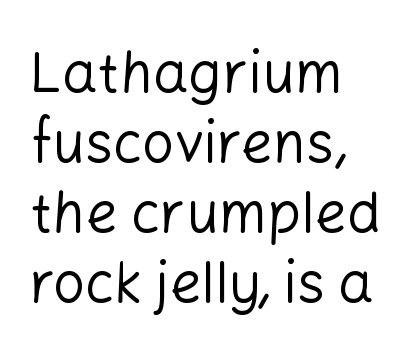
A typesetter would call this proportional, since set widths differ per character. A normal amount of white space separates one row of letters from the next. The glyphs are unaccompanied by any horizontal stroke below them. The font is comparable to plain body text, perhaps lighter. The letters carry no serifs — their stems end cleanly without finishing strokes.
